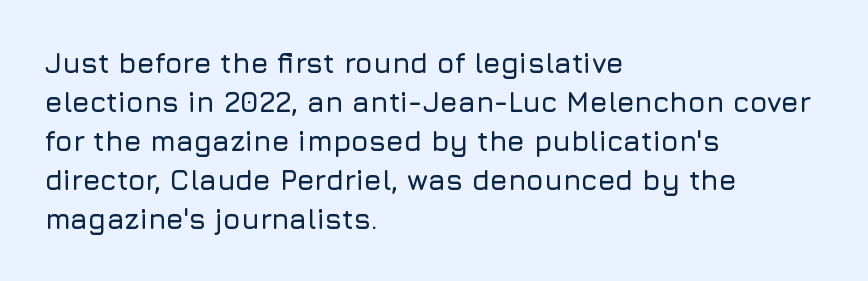
The image shows 28 px sans-serif type, upright; set left-aligned, normal line spacing (1.39x), normal letter spacing, not underlined; low stroke contrast and a medium x-height.
